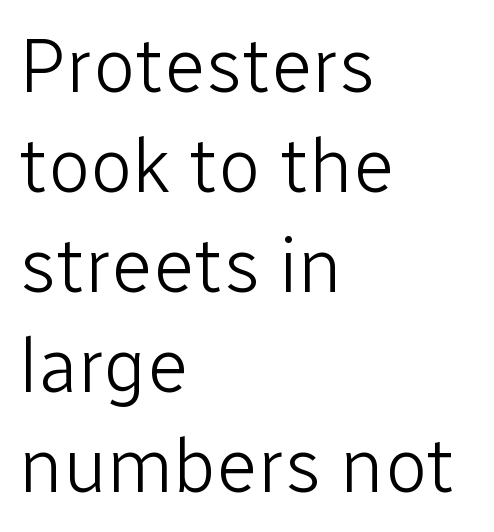
In terms of leading, this rendering sits right in the middle. Students, note that the glyphs here touch the page at normal intervals. Posture: straight, roman, zero tilt. Clear beneath every line of the passage. Here the designer chose a conventional face with non-uniform glyph widths. The characters are drawn with everyday or finer stroke widths.
